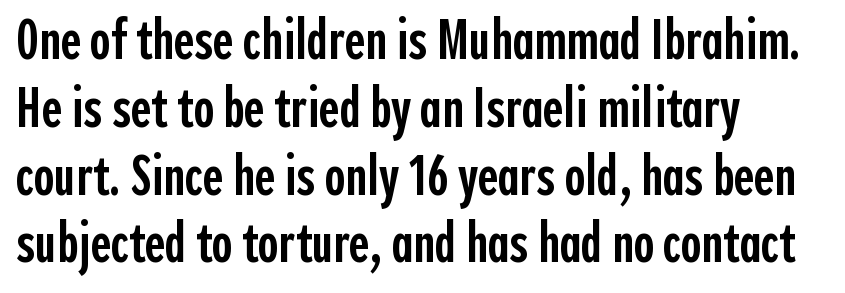
The image shows 56 px semibold, condensed sans-serif type, upright; set left-aligned, line spacing 1.21x, normal letter spacing, not underlined; a medium x-height.
